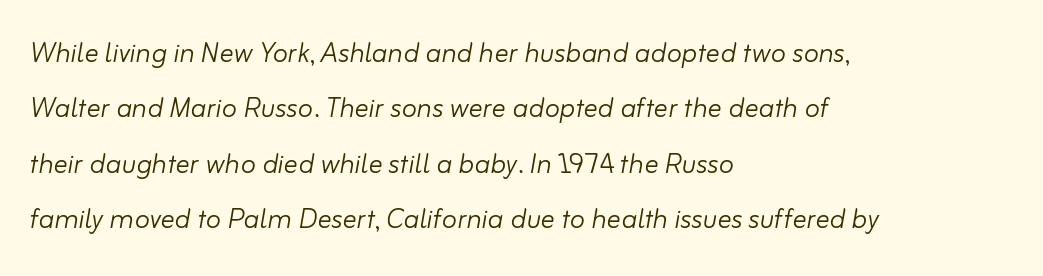
{"italic": "yes", "lean": "right", "slant_degrees": 10, "bold": "no", "weight": "light", "width": "normal", "stroke_contrast": "low", "x_height": "small", "monospaced": "no", "underline": "no", "align": "left", "line_spacing": "normal", "line_spacing_ratio": 1.58, "letter_spacing": "normal", "letter_spacing_em": 0.0, "glyph_px": 35}
